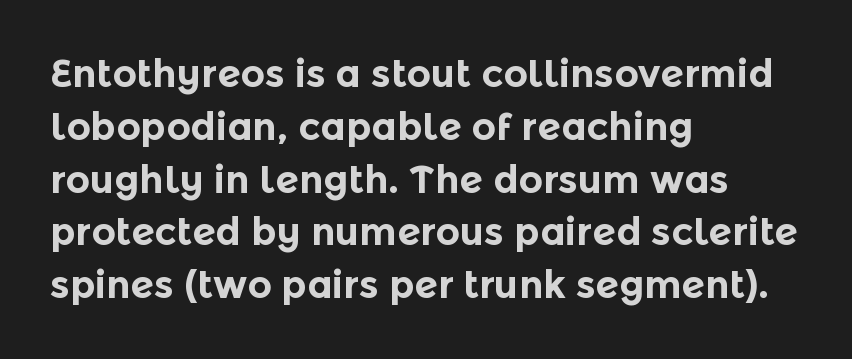
The image shows 38 px bold sans-serif type, upright; set left-aligned, normal line spacing (1.39x), normal letter spacing, not underlined; a medium x-height.
